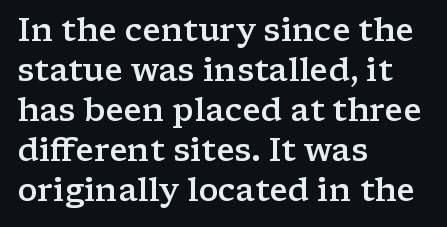
The zone under the glyphs is completely vacant. Leading matches the norm, producing a regular column. A serif font was chosen for this passage. Teacher's note: observe the even left margin — that is flush-left alignment. Is this a fixed-width face? No — the glyphs have proportional, varying widths. Weight: semibold (demi).
